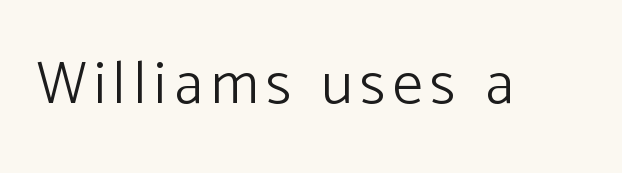
Q: Is the text bold? A: No.
Q: Is the text italic (slanted)? A: No, it is upright.
Q: Is the typeface a serif or a sans-serif typeface? A: Sans-serif.
Q: Is the text underlined? A: No.
Q: Width (condensed, normal, or wide)? A: Normal.
Q: Stroke contrast? A: Low.
Q: x-height? A: Medium.
Q: Monospaced? A: No.
